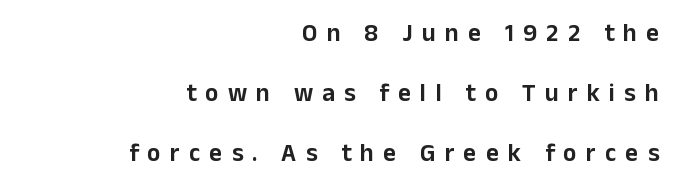
Visually the block forms a straight wall on the right and a jagged coastline on the left. Style check: upright. Compared with typical paragraphs, the rows here are farther apart. The rendering inserts visible extra space after every character. The gap between lines stays unmarked.
